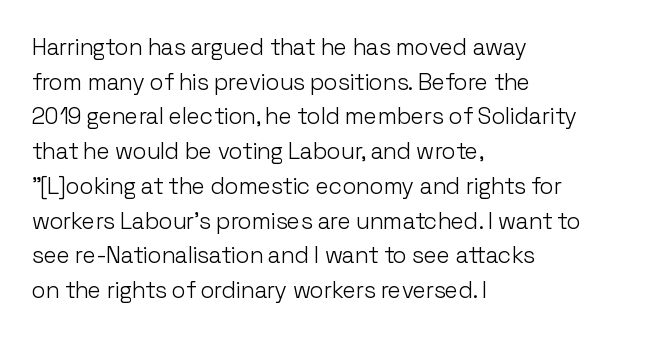
Q: Is the text bold? A: No.
Q: Is the text italic (slanted)? A: No, it is upright.
Q: Is the text underlined? A: No.
Q: How is the paragraph aligned? A: Left-aligned.
Q: Is the spacing between letters normal or unusually wide? A: Normal.
Q: Is the spacing between lines tight, normal or loose? A: Normal.
